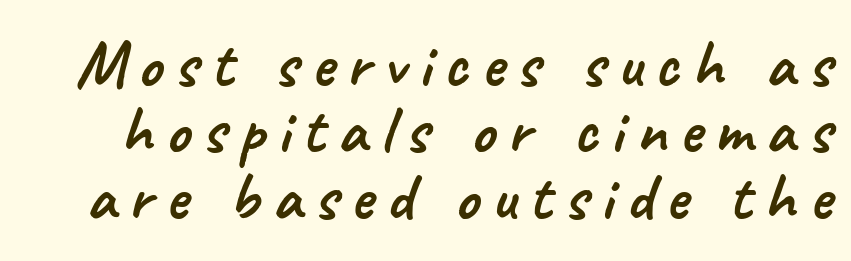
The image shows 67 px sans-serif type; set tight line spacing (0.99x), not underlined; low stroke contrast and a small x-height.
